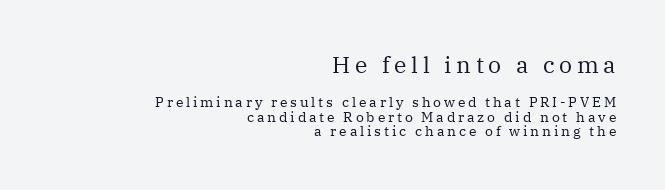
Q: Is the text bold? A: No.
Q: Is the text italic (slanted)? A: No, it is upright.
Q: Is the text underlined? A: No.
Q: How is the paragraph aligned? A: Right-aligned.
Q: Is the spacing between letters normal or unusually wide? A: Unusually wide.
Q: Is the spacing between lines tight, normal or loose? A: Tight.
Q: Which block of text is set in a larger size, the first (top) or the second (bottom)? A: The first (top) one.
